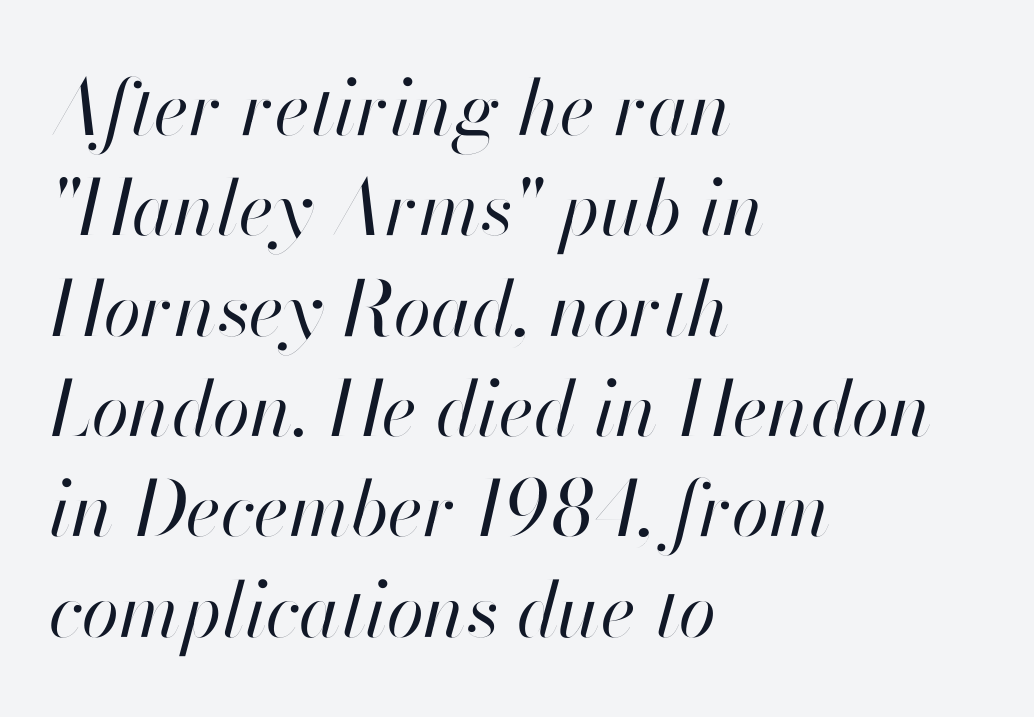
Q: Is the text bold? A: No.
Q: Is the text italic (slanted)? A: Yes, it leans right by about 13 degrees.
Q: Is the text underlined? A: No.
Q: How is the paragraph aligned? A: Left-aligned.
Q: Is the spacing between letters normal or unusually wide? A: Normal.
Q: Is the spacing between lines tight, normal or loose? A: Normal.
Q: Width (condensed, normal, or wide)? A: Normal.
Q: Stroke contrast? A: High.
Q: x-height? A: Small.
Q: Monospaced? A: No.
